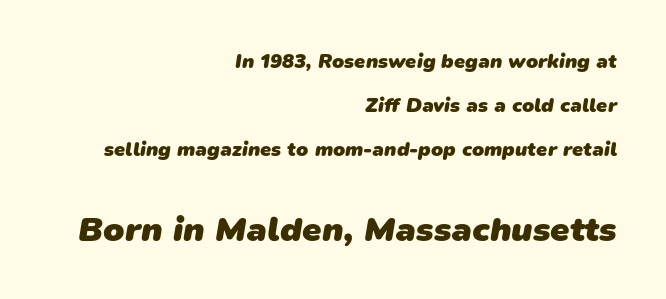
{"serif": "no", "bold": "yes", "weight": "heavy", "width": "normal", "stroke_contrast": "low", "x_height": "medium", "monospaced": "no", "underline": "no", "align": "right", "line_spacing": "loose", "line_spacing_ratio": 2.2, "letter_spacing": "normal", "letter_spacing_em": 0.0, "larger_block": "second", "size_ratio": 1.75, "glyph_px": 35}
